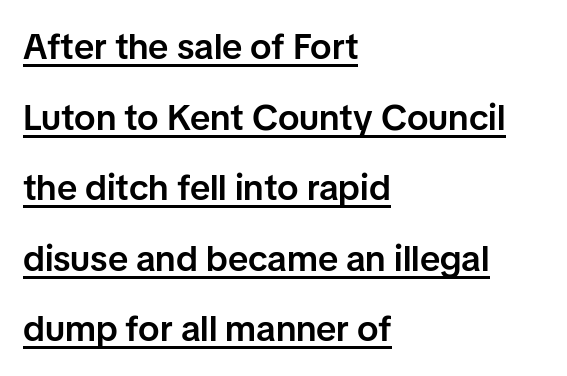
Proportional: the letters do not fall into vertical columns. Like a heading marked for emphasis, these lines bear an underscore. Interline gaps are noticeably wide in this sample. The characters display no serif detailing; their extremities are plain.
